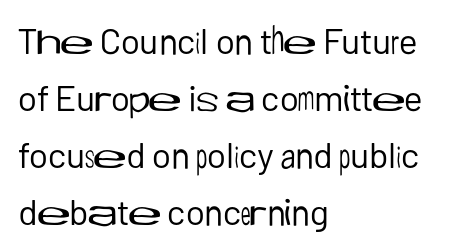
{"serif": "no", "italic": "no", "bold": "no", "weight": "regular", "width": "normal", "stroke_contrast": "low", "x_height": "medium", "monospaced": "no", "underline": "no", "align": "left", "line_spacing": "normal", "line_spacing_ratio": 1.58, "letter_spacing": "normal", "letter_spacing_em": 0.0, "glyph_px": 36}
